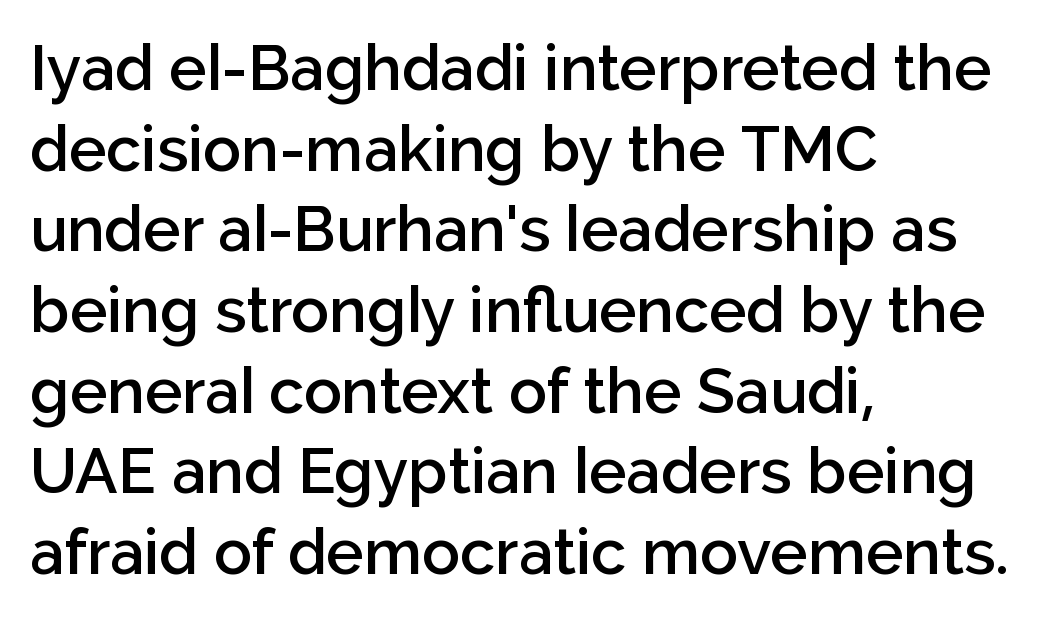
The image shows 63 px semibold sans-serif type, upright; set left-aligned, normal line spacing (1.28x), normal letter spacing, not underlined; low stroke contrast and a medium x-height.
